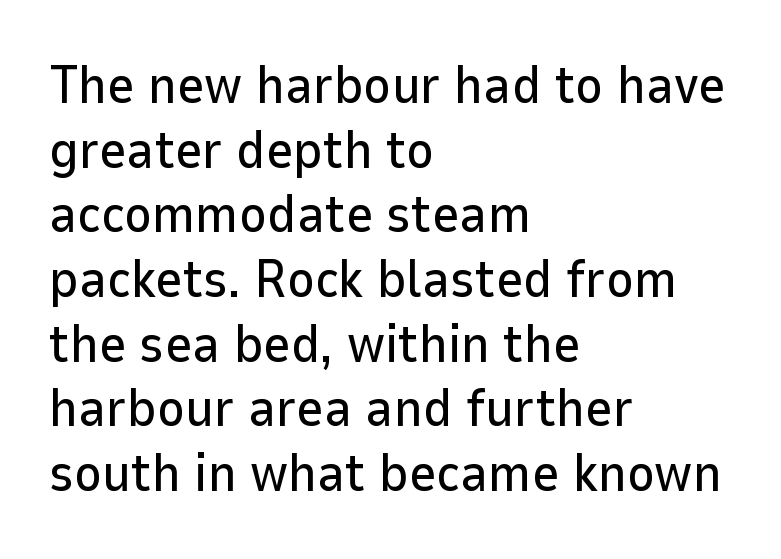
{"serif": "no", "italic": "no", "width": "normal", "stroke_contrast": "low", "x_height": "medium", "monospaced": "no", "underline": "no", "align": "left", "line_spacing_ratio": 1.22, "letter_spacing": "normal", "letter_spacing_em": 0.0, "glyph_px": 53}
